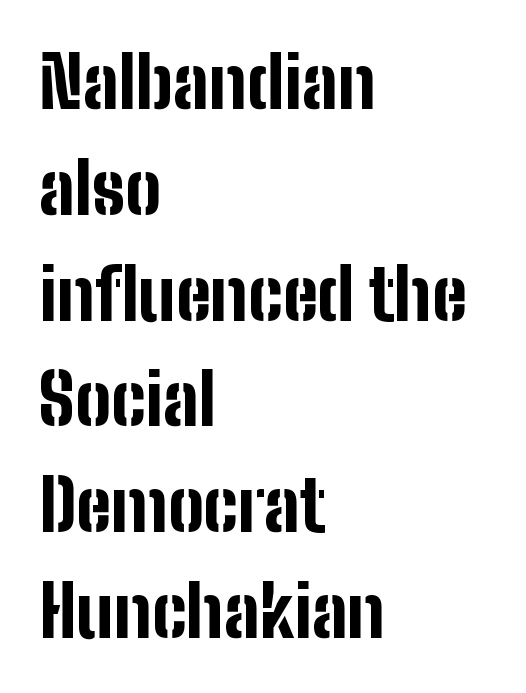
Q: Is the text bold? A: Yes.
Q: Is the text italic (slanted)? A: No, it is upright.
Q: Is the typeface a serif or a sans-serif typeface? A: Sans-serif.
Q: Is the text underlined? A: No.
Q: How is the paragraph aligned? A: Left-aligned.
Q: Is the spacing between letters normal or unusually wide? A: Normal.
Q: Is the spacing between lines tight, normal or loose? A: Normal.
Q: Width (condensed, normal, or wide)? A: Condensed.
Q: Stroke contrast? A: Low.
Q: x-height? A: Medium.
Q: Monospaced? A: No.
